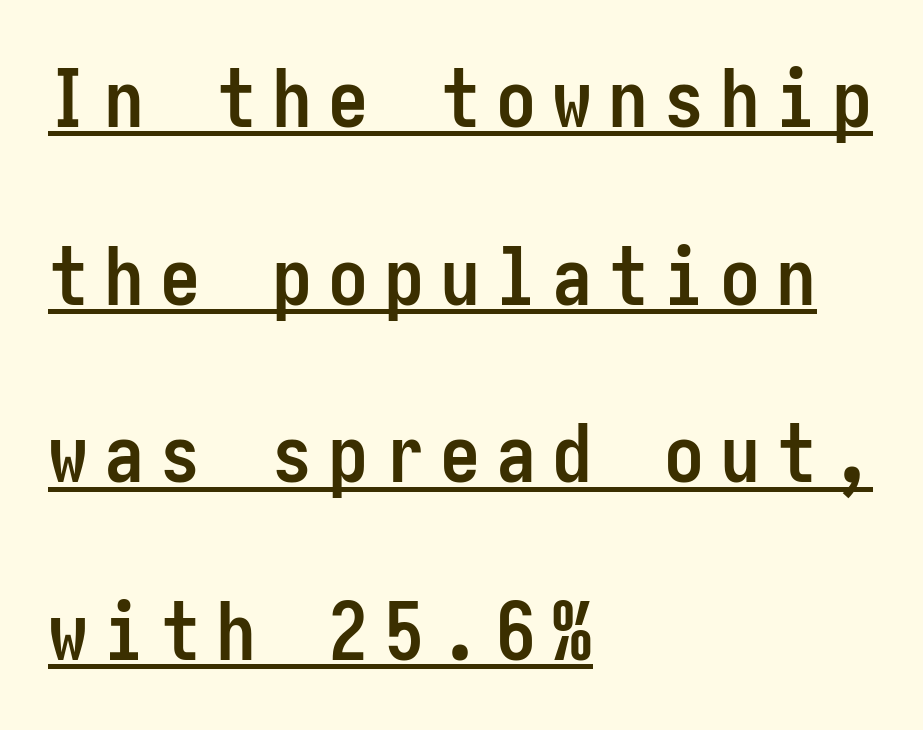
Rows of type keep a wide berth in the vertical direction. A roman cut, with each character standing at attention. The glyphs in this specimen are sans serif. The rendering uses the underline text-decoration. There is plenty of visible air inserted between adjacent glyphs.
